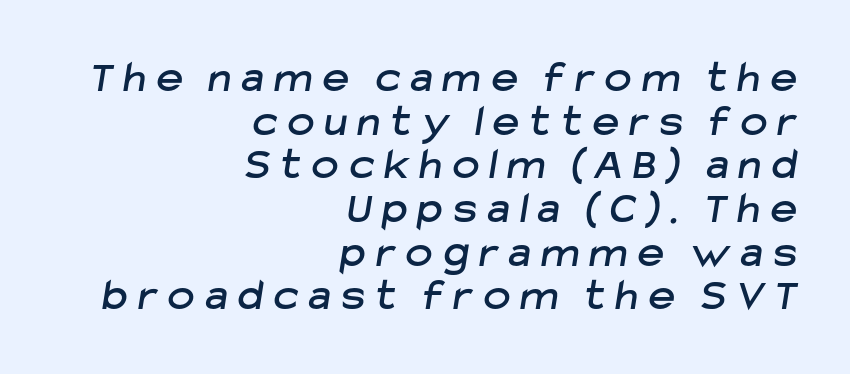
Q: Is the typeface a serif or a sans-serif typeface? A: Sans-serif.
Q: Is the text underlined? A: No.
Q: How is the paragraph aligned? A: Right-aligned.
Q: Is the spacing between letters normal or unusually wide? A: Unusually wide.
Q: Is the spacing between lines tight, normal or loose? A: Tight.
Q: Width (condensed, normal, or wide)? A: Normal.
Q: Stroke contrast? A: Low.
Q: x-height? A: Medium.
Q: Monospaced? A: No.
